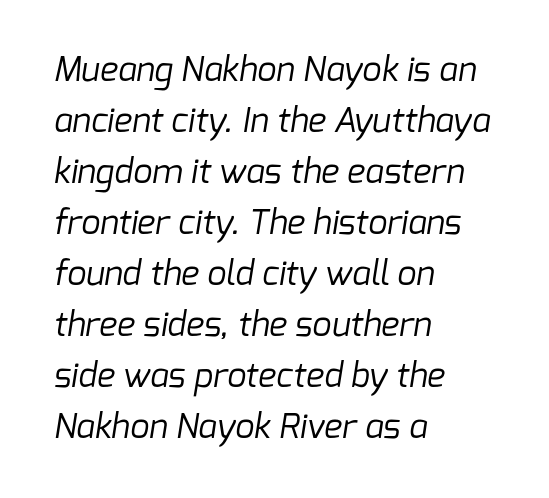
Q: Is the text bold? A: No.
Q: Is the typeface a serif or a sans-serif typeface? A: Sans-serif.
Q: Is the text underlined? A: No.
Q: How is the paragraph aligned? A: Left-aligned.
Q: Is the spacing between letters normal or unusually wide? A: Normal.
Q: Is the spacing between lines tight, normal or loose? A: Normal.
Q: Width (condensed, normal, or wide)? A: Normal.
Q: Stroke contrast? A: Low.
Q: x-height? A: Medium.
Q: Monospaced? A: No.
